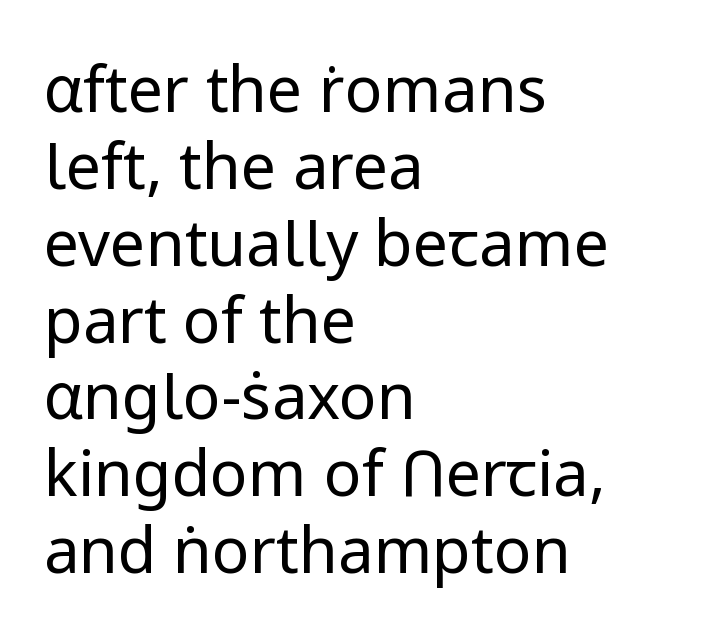
{"serif": "no", "italic": "no", "bold": "no", "weight": "regular", "width": "normal", "stroke_contrast": "low", "x_height": "medium", "monospaced": "no", "underline": "no", "align": "left", "line_spacing_ratio": 1.22, "letter_spacing": "normal", "letter_spacing_em": 0.0, "glyph_px": 63}
